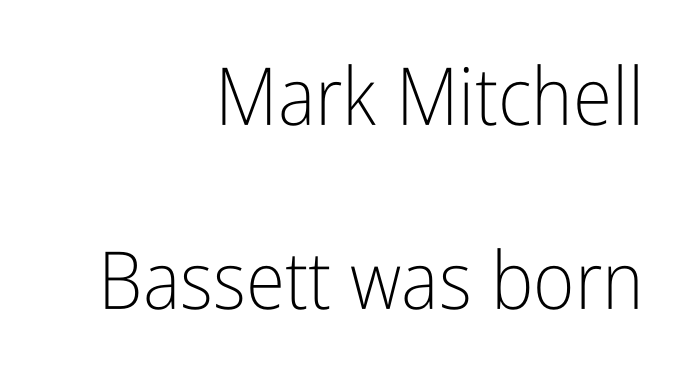
Q: Is the text bold? A: No.
Q: Is the text italic (slanted)? A: No, it is upright.
Q: Is the typeface a serif or a sans-serif typeface? A: Sans-serif.
Q: Is the text underlined? A: No.
Q: How is the paragraph aligned? A: Right-aligned.
Q: Is the spacing between letters normal or unusually wide? A: Normal.
Q: Is the spacing between lines tight, normal or loose? A: Loose.
Q: Width (condensed, normal, or wide)? A: Condensed.
Q: Stroke contrast? A: Low.
Q: x-height? A: Medium.
Q: Monospaced? A: No.
